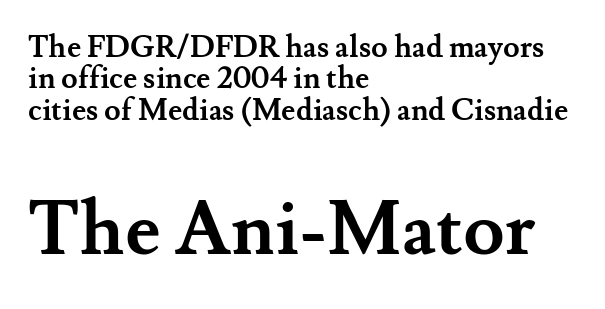
Q: Is the text bold? A: Yes.
Q: Is the text italic (slanted)? A: No, it is upright.
Q: Is the typeface a serif or a sans-serif typeface? A: Serif.
Q: Is the text underlined? A: No.
Q: How is the paragraph aligned? A: Left-aligned.
Q: Is the spacing between letters normal or unusually wide? A: Normal.
Q: Is the spacing between lines tight, normal or loose? A: Tight.
Q: Which block of text is set in a larger size, the first (top) or the second (bottom)? A: The second (bottom) one.
Q: Width (condensed, normal, or wide)? A: Normal.
Q: Stroke contrast? A: Medium.
Q: x-height? A: Small.
Q: Monospaced? A: No.
